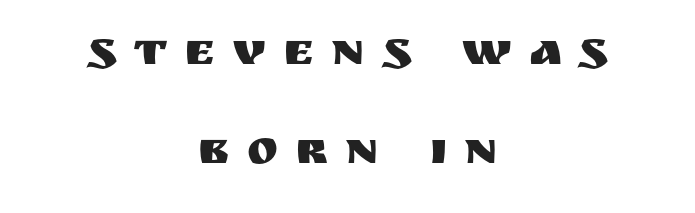
Q: Is the text italic (slanted)? A: No, it is upright.
Q: Is the typeface a serif or a sans-serif typeface? A: Sans-serif.
Q: Is the text underlined? A: No.
Q: How is the paragraph aligned? A: Centered.
Q: Is the spacing between letters normal or unusually wide? A: Unusually wide.
Q: Is the spacing between lines tight, normal or loose? A: Loose.
Q: Width (condensed, normal, or wide)? A: Normal.
Q: Stroke contrast? A: Medium.
Q: x-height? A: Large.
Q: Monospaced? A: No.
